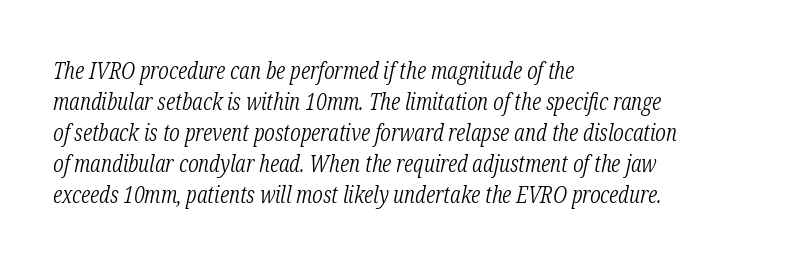
Q: Is the text bold? A: No.
Q: Is the text italic (slanted)? A: Yes, it leans right by about 12 degrees.
Q: Is the text underlined? A: No.
Q: How is the paragraph aligned? A: Left-aligned.
Q: Is the spacing between letters normal or unusually wide? A: Normal.
Q: Is the spacing between lines tight, normal or loose? A: Normal.
